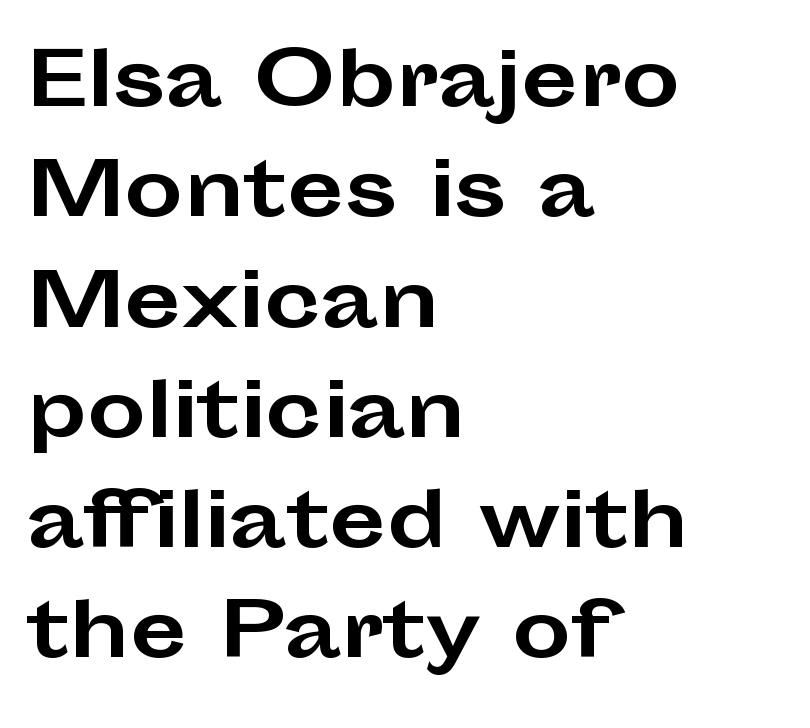
The typeface chosen for these lines omits serifs. The strokes are fattened all the way to bold. The rendering anchors every line to the left-hand side. The font's upright variant was chosen for this text.
